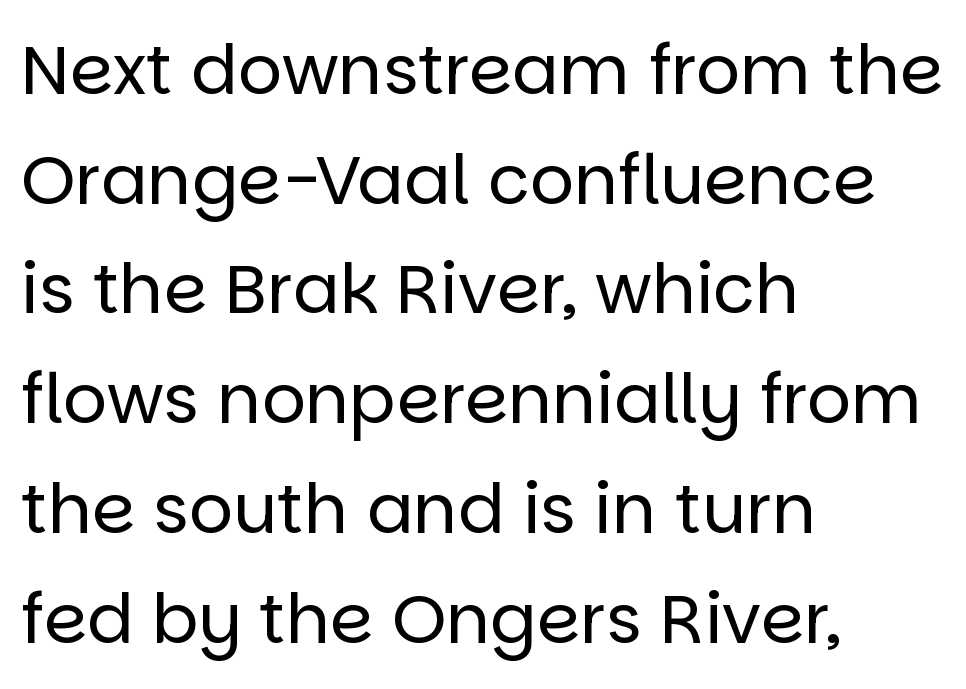
Does the type have serifs? No, each stem ends abruptly. Think of a printed novel: that variable character pitch is what you see here. Has an underline been added? It has not. A typesetter would mark this as roman, not italic.
